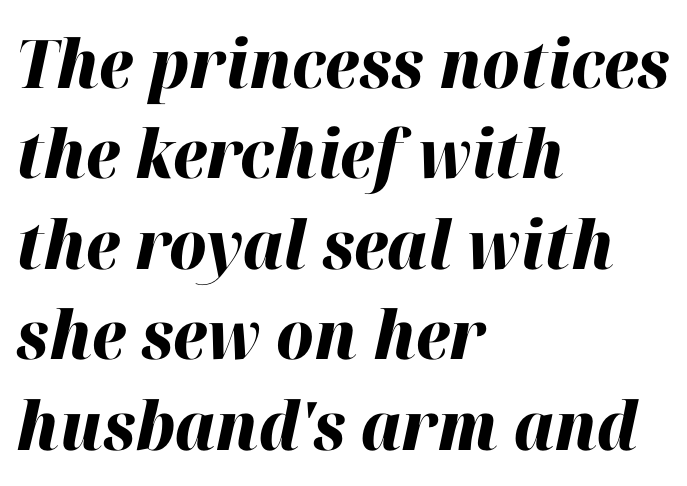
Horizontally, the lines are justified to the leading edge only. Italic? Definitely — the glyphs are oblique. The rendering keeps characters at their native spacing. Proportional: the letters do not fall into vertical columns. Nobody drew a line under any word here.
